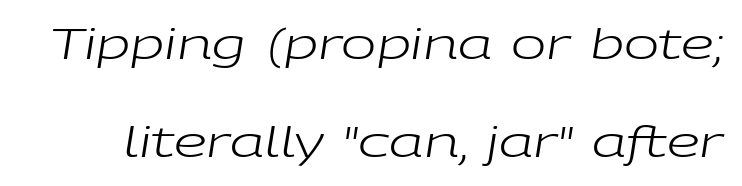
{"italic": "yes", "lean": "right", "slant_degrees": 9, "bold": "no", "weight": "regular", "width": "wide", "stroke_contrast": "low", "x_height": "medium", "monospaced": "no", "underline": "no", "line_spacing": "loose", "line_spacing_ratio": 2.34, "letter_spacing": "normal", "letter_spacing_em": 0.0, "glyph_px": 42}
